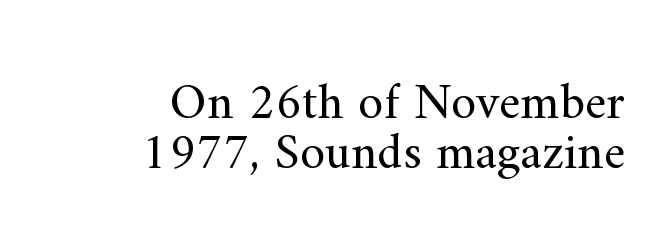
Q: Is the text bold? A: No.
Q: Is the text italic (slanted)? A: No, it is upright.
Q: Is the typeface a serif or a sans-serif typeface? A: Serif.
Q: Is the text underlined? A: No.
Q: How is the paragraph aligned? A: Right-aligned.
Q: Is the spacing between letters normal or unusually wide? A: Normal.
Q: Is the spacing between lines tight, normal or loose? A: Tight.
Q: Width (condensed, normal, or wide)? A: Normal.
Q: Stroke contrast? A: Medium.
Q: x-height? A: Small.
Q: Monospaced? A: No.
